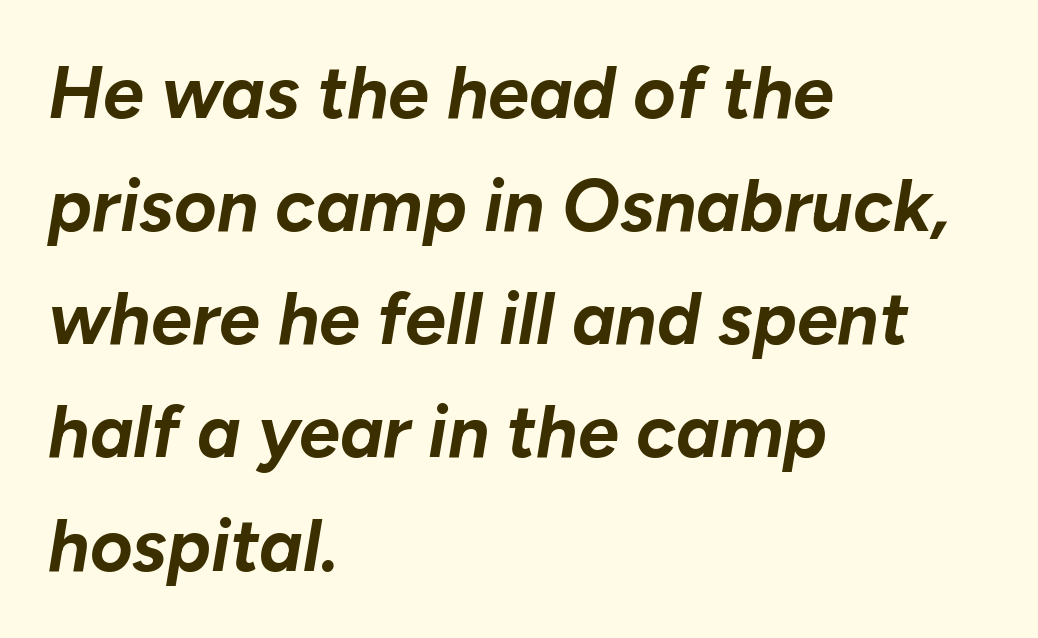
Q: Is the text bold? A: Yes.
Q: Is the text italic (slanted)? A: Yes, it leans right by about 10 degrees.
Q: Is the text underlined? A: No.
Q: How is the paragraph aligned? A: Left-aligned.
Q: Is the spacing between letters normal or unusually wide? A: Normal.
Q: Is the spacing between lines tight, normal or loose? A: Normal.
Q: Width (condensed, normal, or wide)? A: Normal.
Q: Stroke contrast? A: Low.
Q: x-height? A: Medium.
Q: Monospaced? A: No.
